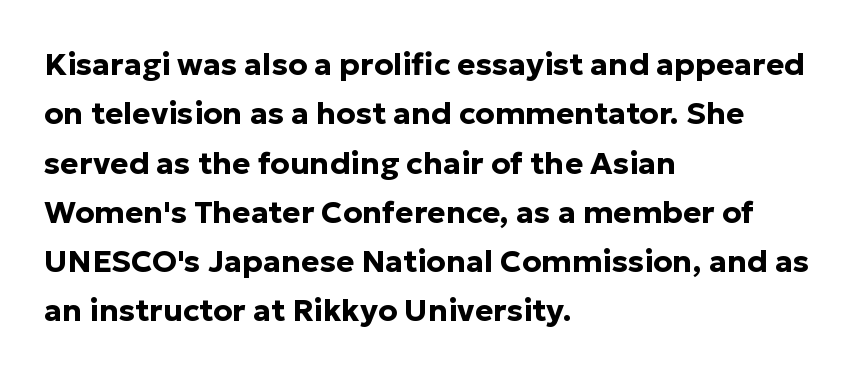
Q: Is the text bold? A: Yes.
Q: Is the text italic (slanted)? A: No, it is upright.
Q: Is the typeface a serif or a sans-serif typeface? A: Sans-serif.
Q: Is the text underlined? A: No.
Q: How is the paragraph aligned? A: Left-aligned.
Q: Is the spacing between letters normal or unusually wide? A: Normal.
Q: Is the spacing between lines tight, normal or loose? A: Normal.
Q: Width (condensed, normal, or wide)? A: Normal.
Q: Stroke contrast? A: Low.
Q: x-height? A: Medium.
Q: Monospaced? A: No.
